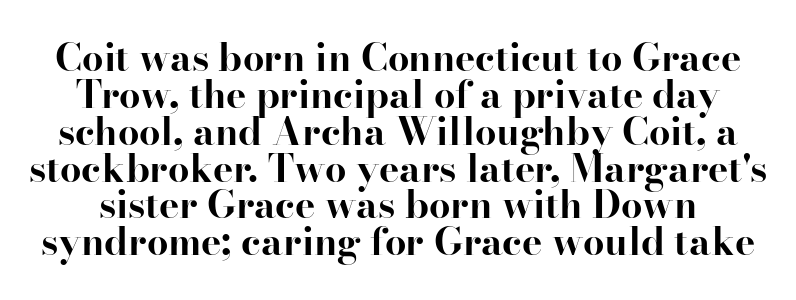
{"serif": "yes", "italic": "no", "bold": "yes", "weight": "bold", "width": "normal", "stroke_contrast": "high", "x_height": "small", "monospaced": "no", "underline": "no", "line_spacing": "tight", "line_spacing_ratio": 0.97, "letter_spacing": "normal", "letter_spacing_em": 0.0, "glyph_px": 38}
